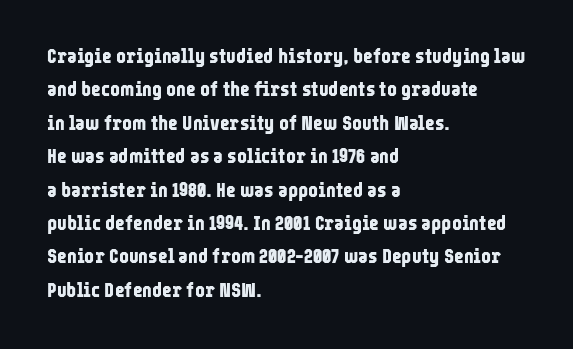
{"italic": "no", "bold": "yes", "underline": "no", "align": "left", "line_spacing": "normal", "line_spacing_ratio": 1.59, "letter_spacing": "normal", "letter_spacing_em": 0.0, "glyph_px": 21}
